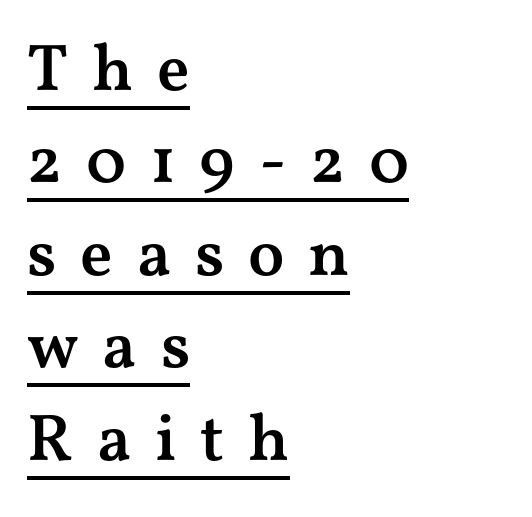
The rendering uses a semibold face; strokes are thickened but not to full bold. Glance below the letters and you will spot a drawn line. The face used here is rendered with a markedly widened letterfit. Leftover space on each line is placed entirely after the last word.
